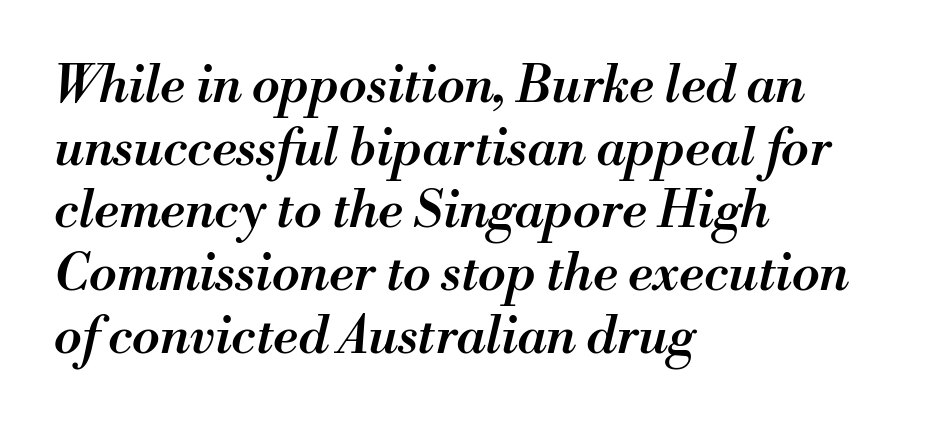
Q: Is the text bold? A: Semi-bold.
Q: Is the text italic (slanted)? A: Yes, it leans right by about 13 degrees.
Q: Is the text underlined? A: No.
Q: How is the paragraph aligned? A: Left-aligned.
Q: Is the spacing between letters normal or unusually wide? A: Normal.
Q: Width (condensed, normal, or wide)? A: Normal.
Q: Stroke contrast? A: Medium.
Q: x-height? A: Small.
Q: Monospaced? A: No.
